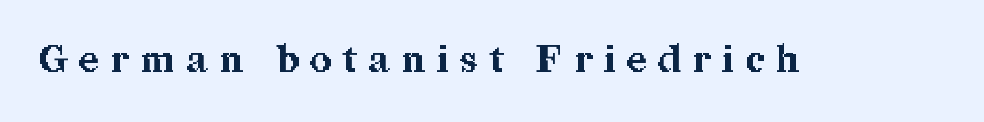
{"serif": "yes", "italic": "no", "bold": "yes", "weight": "bold", "width": "normal", "stroke_contrast": "medium", "x_height": "medium", "monospaced": "no", "underline": "no", "letter_spacing": "wide", "letter_spacing_em": 0.32, "glyph_px": 37}
